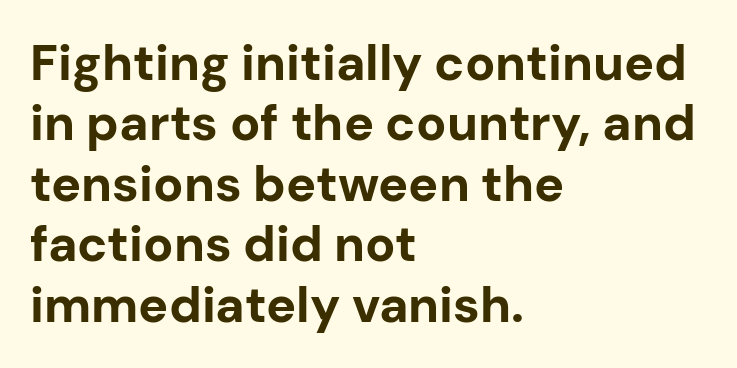
Italic: no, the glyphs are upright roman. The gap between lines stays unmarked. Nope, no serifs anywhere on these letters. In terms of letterspacing, this is plain default setting. Note the varied advance widths — an 'i' is clearly narrower than an 'm'. Left-aligned paragraph, ragged on the right.
